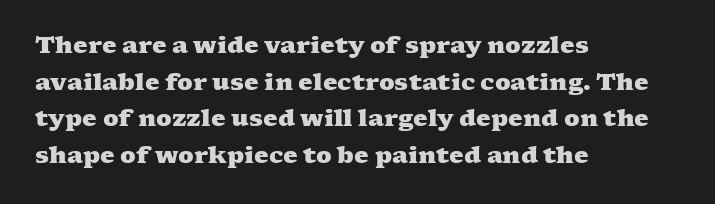
{"bold": "yes", "underline": "no", "align": "left", "line_spacing": "normal", "line_spacing_ratio": 1.59, "letter_spacing": "normal", "letter_spacing_em": 0.0, "glyph_px": 23}
